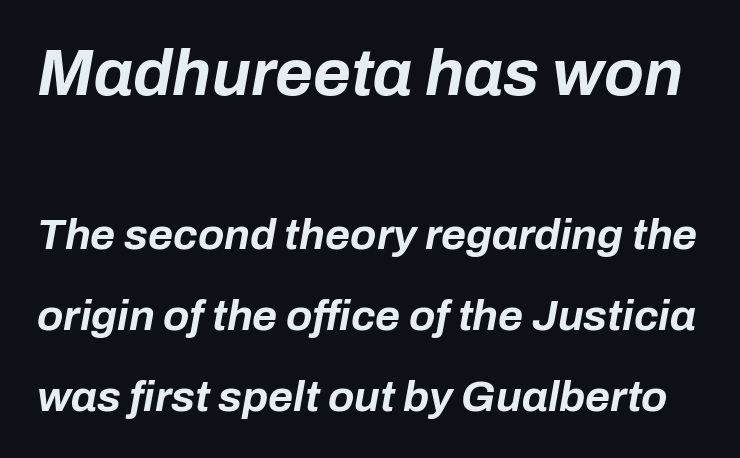
Q: Is the text bold? A: Yes.
Q: Is the text italic (slanted)? A: Yes, it leans right by about 10 degrees.
Q: Is the text underlined? A: No.
Q: Is the spacing between letters normal or unusually wide? A: Normal.
Q: Which block of text is set in a larger size, the first (top) or the second (bottom)? A: The first (top) one.
Q: Width (condensed, normal, or wide)? A: Normal.
Q: Stroke contrast? A: Low.
Q: x-height? A: Medium.
Q: Monospaced? A: No.
